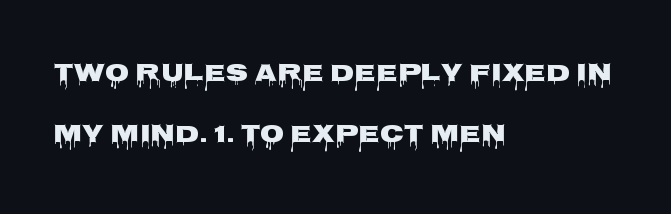
{"italic": "no", "bold": "yes", "underline": "no", "align": "left", "line_spacing": "loose", "line_spacing_ratio": 2.46, "letter_spacing": "normal", "letter_spacing_em": 0.0, "glyph_px": 25}
